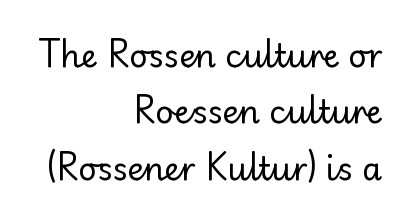
Q: Is the text bold? A: No.
Q: Is the text italic (slanted)? A: No, it is upright.
Q: Is the typeface a serif or a sans-serif typeface? A: Sans-serif.
Q: Is the text underlined? A: No.
Q: How is the paragraph aligned? A: Right-aligned.
Q: Is the spacing between letters normal or unusually wide? A: Normal.
Q: Width (condensed, normal, or wide)? A: Normal.
Q: Stroke contrast? A: Low.
Q: x-height? A: Small.
Q: Monospaced? A: No.
